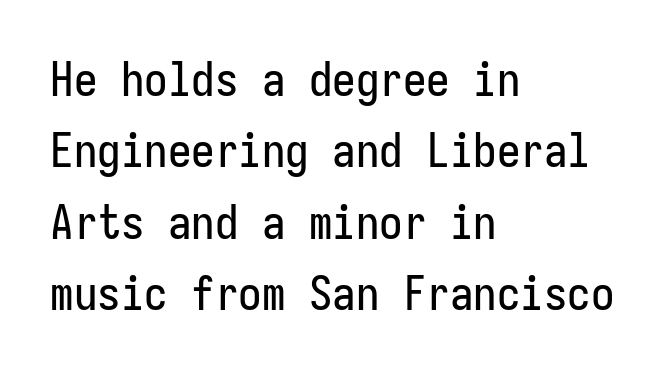
Quick note: not italic, upright. The font family rendered here belongs to the sans-serif group. Students, note that the glyphs here touch the page at normal intervals. Typeset ragged right — the left edge is the straight one. Clear beneath every line of the passage. Regarding leading, the lines here are spaced in the standard way.
